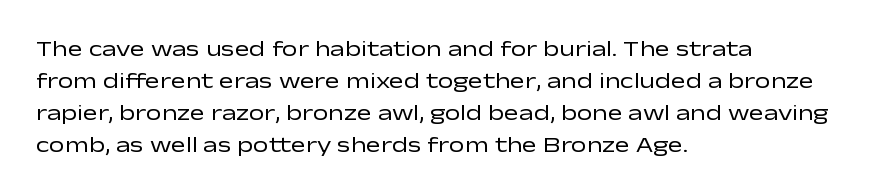
Weight: in the light-to-regular range. These lines keep a tight, regular rhythm from letter to letter. Any mark beneath the type? The region is blank. Left-aligned paragraph, ragged on the right. If you drew a line through each stem, it would be perfectly vertical. Honestly, the row spacing looks completely unremarkable.
